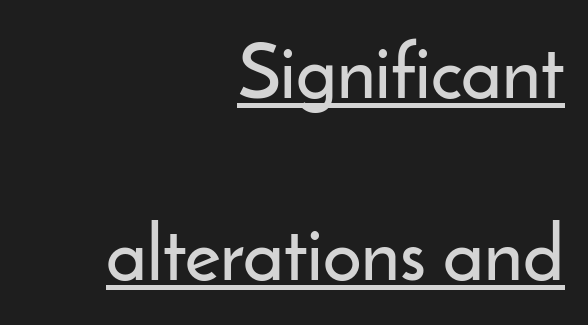
{"serif": "no", "italic": "no", "width": "normal", "stroke_contrast": "low", "x_height": "small", "monospaced": "no", "underline": "yes", "align": "right", "line_spacing": "loose", "line_spacing_ratio": 2.4, "letter_spacing": "normal", "letter_spacing_em": 0.0, "glyph_px": 76}
